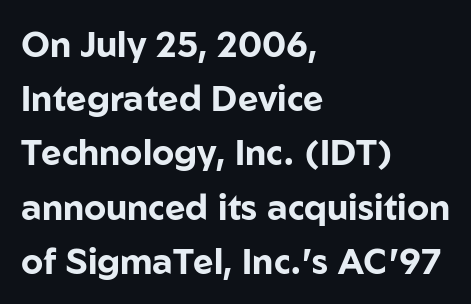
The image shows 35 px bold sans-serif type, upright; set left-aligned, normal line spacing (1.55x), normal letter spacing, not underlined; low stroke contrast and a medium x-height.
